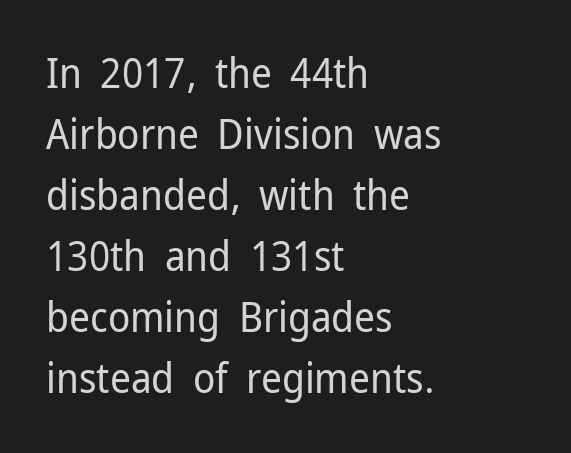
Q: Is the text bold? A: No.
Q: Is the text italic (slanted)? A: No, it is upright.
Q: Is the typeface a serif or a sans-serif typeface? A: Sans-serif.
Q: Is the text underlined? A: No.
Q: How is the paragraph aligned? A: Left-aligned.
Q: Is the spacing between letters normal or unusually wide? A: Normal.
Q: Is the spacing between lines tight, normal or loose? A: Normal.
Q: Width (condensed, normal, or wide)? A: Normal.
Q: Stroke contrast? A: Low.
Q: x-height? A: Medium.
Q: Monospaced? A: No.
